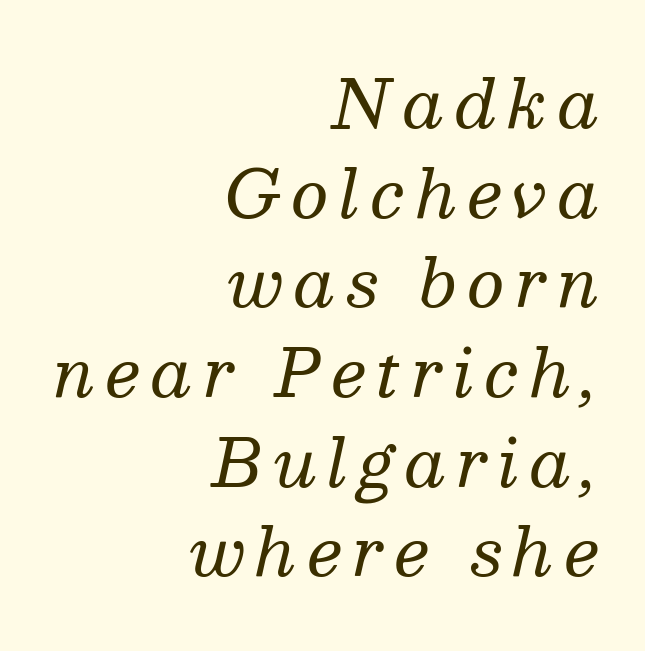
Normally led — the rows are evenly, conventionally spaced. The lines in this sample share a right terminus and differ only in where they begin. The letters are slanted; this is an italic face. The gap between lines stays unmarked. Check where the strokes stop: tiny serifs finish them off.
